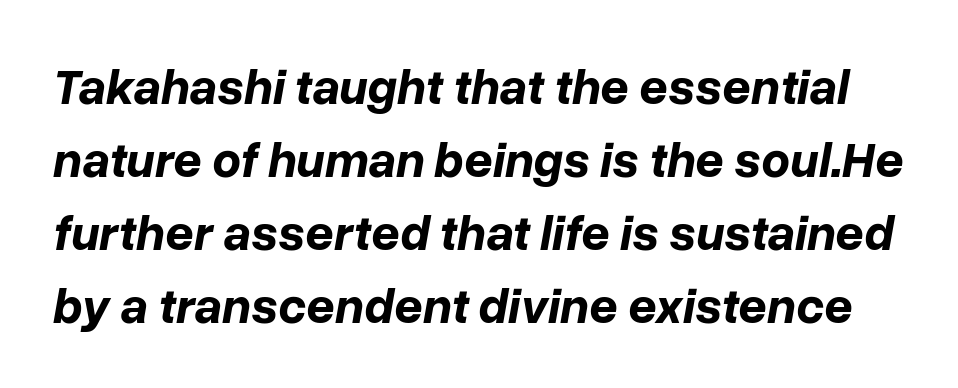
Q: Is the text bold? A: Yes.
Q: Is the text italic (slanted)? A: Yes, it leans right by about 10 degrees.
Q: Is the text underlined? A: No.
Q: Is the spacing between letters normal or unusually wide? A: Normal.
Q: Is the spacing between lines tight, normal or loose? A: Normal.
Q: Width (condensed, normal, or wide)? A: Normal.
Q: Stroke contrast? A: Low.
Q: x-height? A: Medium.
Q: Monospaced? A: No.
